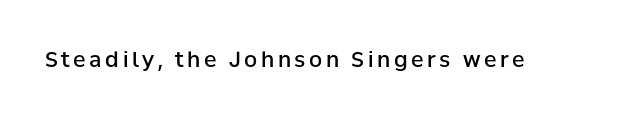
Its strokes are somewhat broadened, the hallmark of semibold type. The lettering holds an erect, upright posture throughout. The zone under the glyphs is completely vacant.
